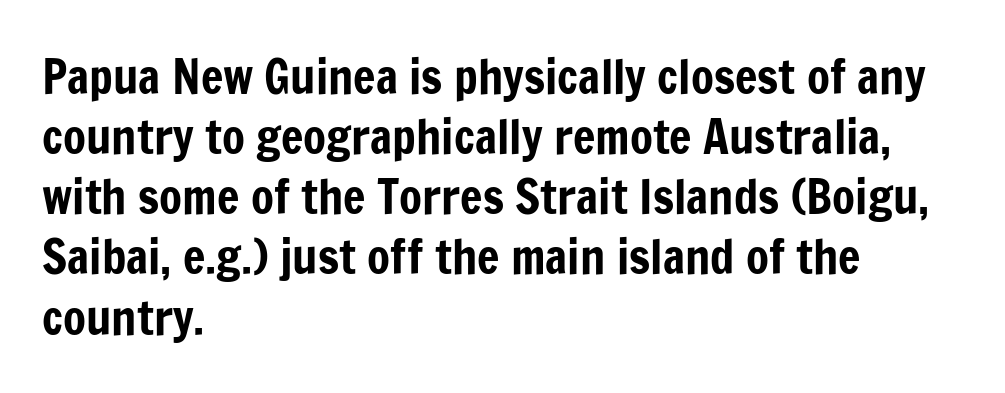
The image shows 47 px condensed sans-serif type, upright; set left-aligned, normal line spacing (1.28x), normal letter spacing, not underlined; low stroke contrast and a medium x-height.
